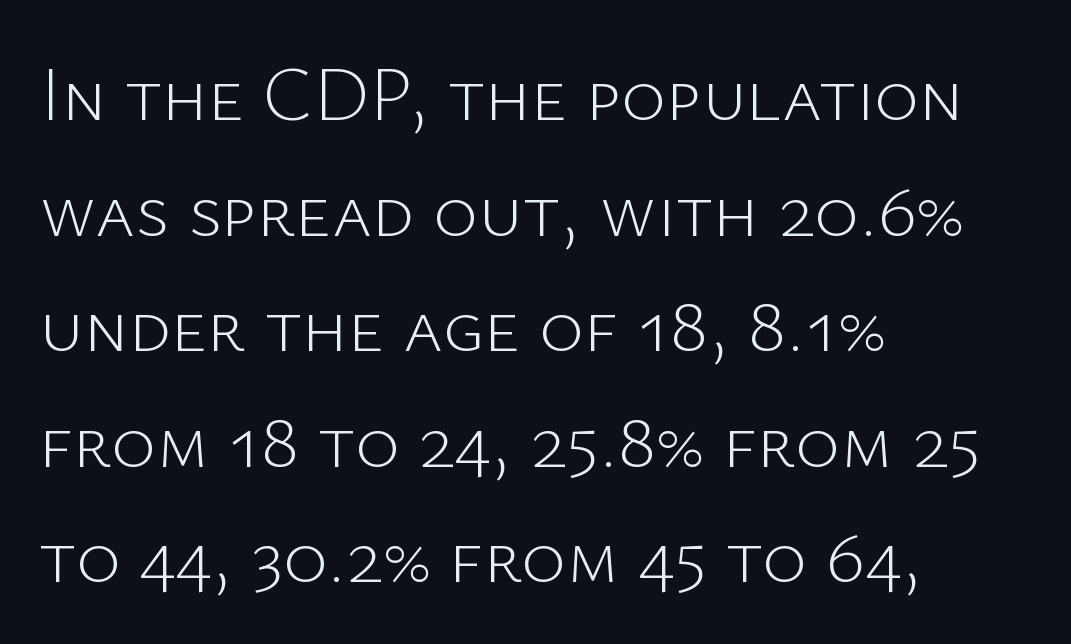
Q: Is the text bold? A: No.
Q: Is the text italic (slanted)? A: No, it is upright.
Q: Is the typeface a serif or a sans-serif typeface? A: Sans-serif.
Q: Is the text underlined? A: No.
Q: How is the paragraph aligned? A: Left-aligned.
Q: Is the spacing between letters normal or unusually wide? A: Normal.
Q: Is the spacing between lines tight, normal or loose? A: Normal.
Q: Width (condensed, normal, or wide)? A: Normal.
Q: Stroke contrast? A: Low.
Q: x-height? A: Medium.
Q: Monospaced? A: No.
